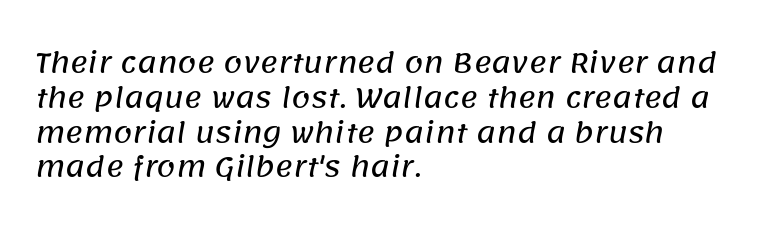
Only glyphs here, with clear space below each row. Students, note that the glyphs here touch the page at normal intervals. Regular leading. The ragged edge is on the right, which tells us the setting is flush left.
